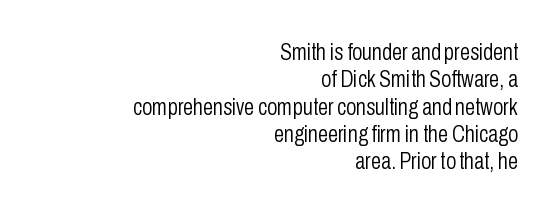
No letter is thick-stroked: the sample isn't bold. Does extra space separate the letters? No, they use regular spacing. Nope, not italic — everything's standing straight. The gap between lines stays unmarked. The lines in this sample share a right terminus and differ only in where they begin.
